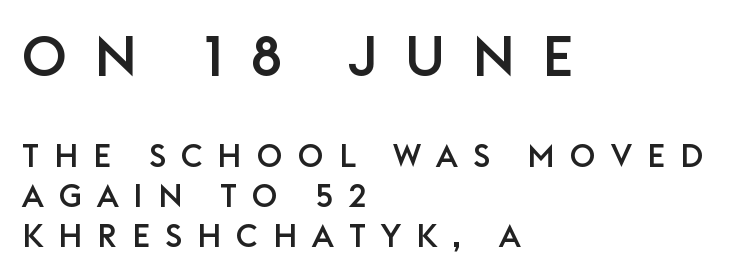
{"serif": "no", "italic": "no", "width": "normal", "stroke_contrast": "low", "x_height": "large", "monospaced": "no", "underline": "no", "align": "left", "line_spacing_ratio": 1.24, "letter_spacing": "wide", "letter_spacing_em": 0.47, "larger_block": "first", "size_ratio": 1.75, "glyph_px": 56}
